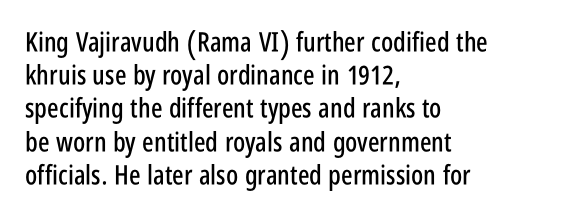
{"italic": "no", "underline": "no", "align": "left", "line_spacing_ratio": 1.23, "letter_spacing": "normal", "letter_spacing_em": 0.0, "glyph_px": 27}
